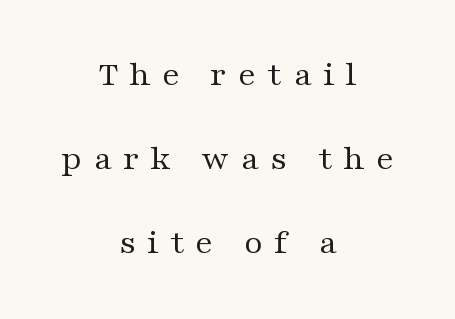
Q: Is the text bold? A: No.
Q: Is the text italic (slanted)? A: No, it is upright.
Q: Is the typeface a serif or a sans-serif typeface? A: Serif.
Q: Is the text underlined? A: No.
Q: How is the paragraph aligned? A: Centered.
Q: Is the spacing between letters normal or unusually wide? A: Unusually wide.
Q: Is the spacing between lines tight, normal or loose? A: Loose.
Q: Width (condensed, normal, or wide)? A: Wide.
Q: Stroke contrast? A: Medium.
Q: x-height? A: Medium.
Q: Monospaced? A: No.
